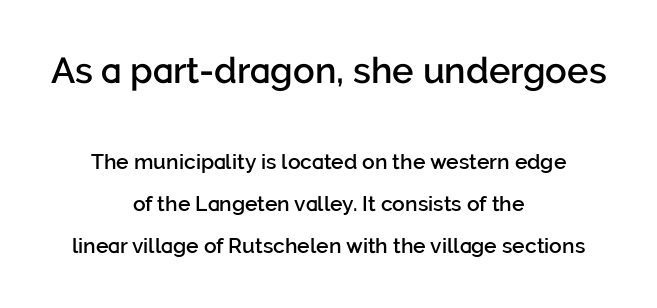
The image shows 36 px semibold sans-serif type, upright; set centered, loose line spacing (1.99x), normal letter spacing, not underlined; the first (top) block is 1.71x larger; low stroke contrast and a medium x-height.
